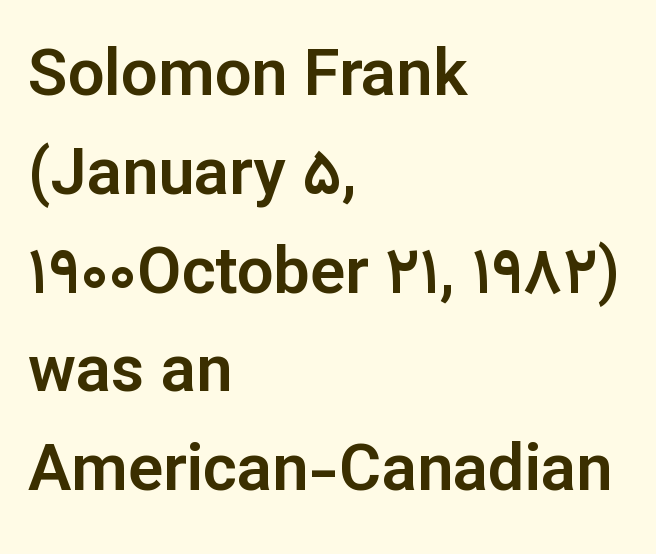
The image shows 65 px sans-serif type, upright; set left-aligned, normal line spacing (1.52x), normal letter spacing, not underlined; low stroke contrast and a medium x-height.
